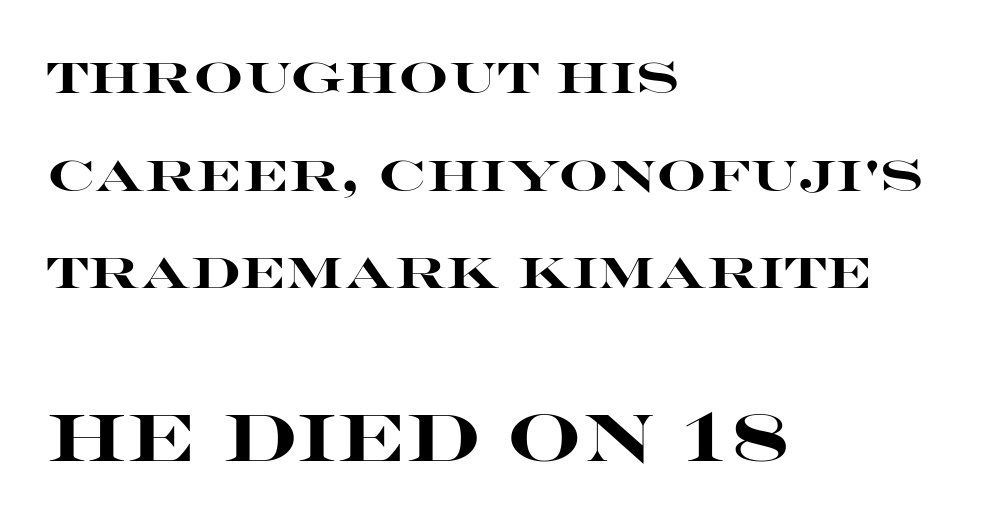
{"italic": "no", "bold": "yes", "weight": "heavy", "width": "wide", "stroke_contrast": "high", "x_height": "large", "monospaced": "no", "underline": "no", "align": "left", "line_spacing": "loose", "line_spacing_ratio": 2.22, "letter_spacing": "normal", "letter_spacing_em": 0.0, "larger_block": "second", "size_ratio": 1.5, "glyph_px": 66}
